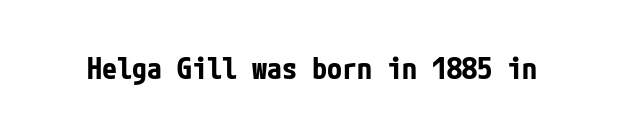
{"serif": "no", "italic": "no", "bold": "yes", "weight": "bold", "width": "condensed", "stroke_contrast": "low", "x_height": "medium", "underline": "no", "letter_spacing": "normal", "letter_spacing_em": 0.0, "glyph_px": 30}
